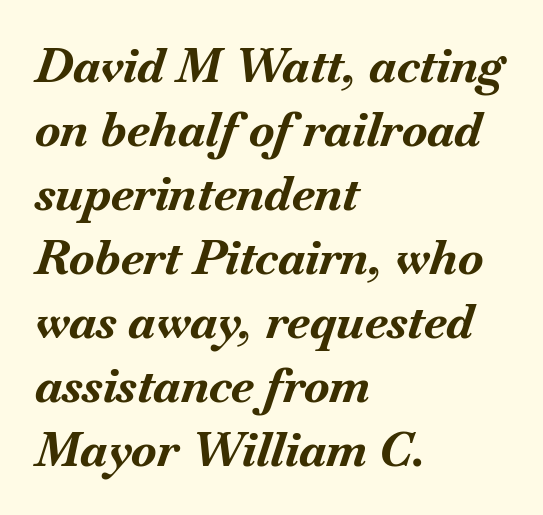
Descenders hang freely into open space. The compositor pushed each line to the left boundary. Looking at the ascenders, they clearly lean. Heavy, bold letterforms.
